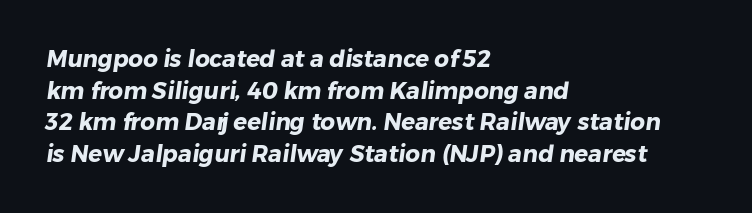
Q: Is the text bold? A: Yes.
Q: Is the text underlined? A: No.
Q: How is the paragraph aligned? A: Left-aligned.
Q: Is the spacing between letters normal or unusually wide? A: Normal.
Q: Is the spacing between lines tight, normal or loose? A: Normal.
